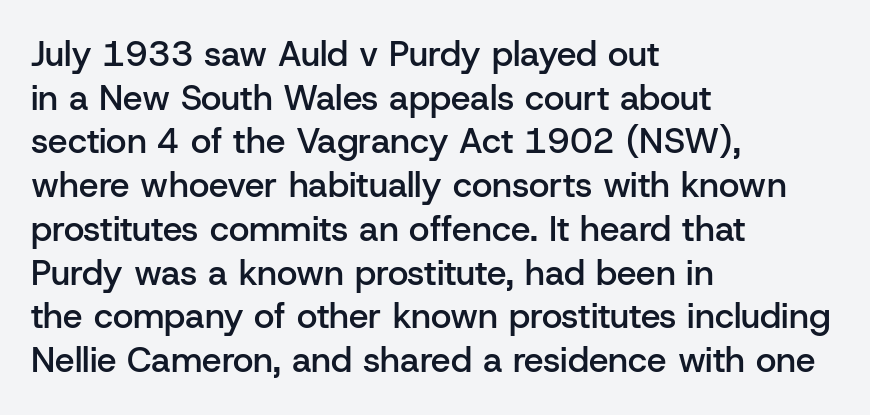
Q: Is the text bold? A: Semi-bold.
Q: Is the text italic (slanted)? A: No, it is upright.
Q: Is the typeface a serif or a sans-serif typeface? A: Sans-serif.
Q: Is the text underlined? A: No.
Q: How is the paragraph aligned? A: Left-aligned.
Q: Is the spacing between letters normal or unusually wide? A: Normal.
Q: Is the spacing between lines tight, normal or loose? A: Normal.
Q: Width (condensed, normal, or wide)? A: Normal.
Q: Stroke contrast? A: Low.
Q: x-height? A: Medium.
Q: Monospaced? A: No.
